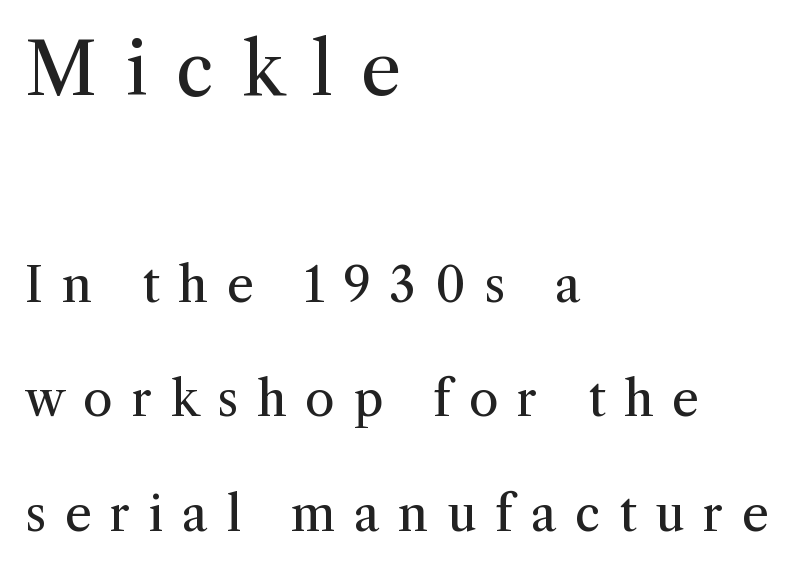
Words appear elongated and porous because spacing is wide. The rendering uses a large line-height, opening up the rows. Each row of text sits above clean, open space. The typography opts for an upright posture over an oblique one. Layout note: lines flush left. No letter is thick-stroked: the sample isn't bold.
